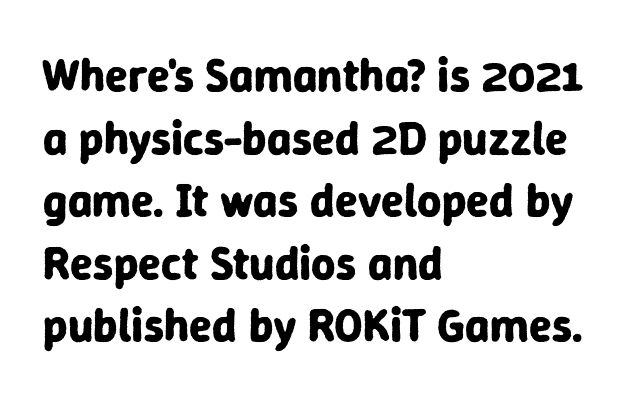
The image shows 47 px bold sans-serif type, upright; set left-aligned, normal line spacing (1.33x), normal letter spacing, not underlined; low stroke contrast and a medium x-height.
